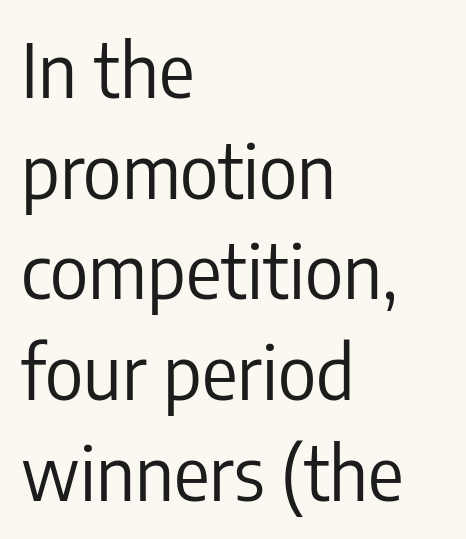
Q: Is the text bold? A: No.
Q: Is the text italic (slanted)? A: No, it is upright.
Q: Is the typeface a serif or a sans-serif typeface? A: Sans-serif.
Q: Is the text underlined? A: No.
Q: How is the paragraph aligned? A: Left-aligned.
Q: Is the spacing between letters normal or unusually wide? A: Normal.
Q: Is the spacing between lines tight, normal or loose? A: Normal.
Q: Width (condensed, normal, or wide)? A: Condensed.
Q: Stroke contrast? A: Low.
Q: x-height? A: Medium.
Q: Monospaced? A: No.
